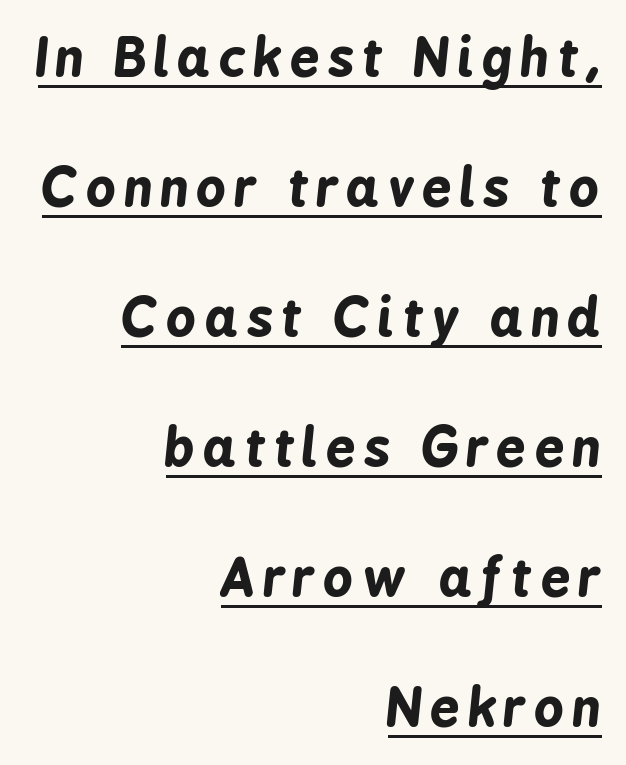
This sample trades compactness for vertical openness between lines. The typography opts for an oblique posture over an upright one. The lettering is marked with a stroke running underneath it. The glyphs have the mass of a bold cut.
